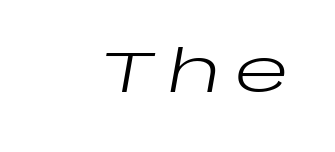
Q: Is the text bold? A: No.
Q: Is the text italic (slanted)? A: Yes, it leans right by about 10 degrees.
Q: Is the text underlined? A: No.
Q: Is the spacing between letters normal or unusually wide? A: Unusually wide.
Q: Width (condensed, normal, or wide)? A: Wide.
Q: Stroke contrast? A: Low.
Q: x-height? A: Large.
Q: Monospaced? A: No.
